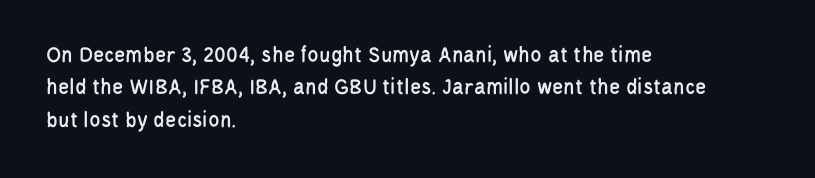
The image shows 23 px text type, upright; set left-aligned, normal line spacing (1.41x), normal letter spacing, not underlined.
